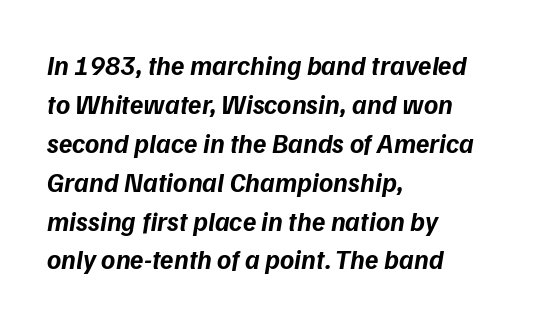
The image shows 27 px bold type; set left-aligned, normal line spacing (1.44x), normal letter spacing, not underlined.
